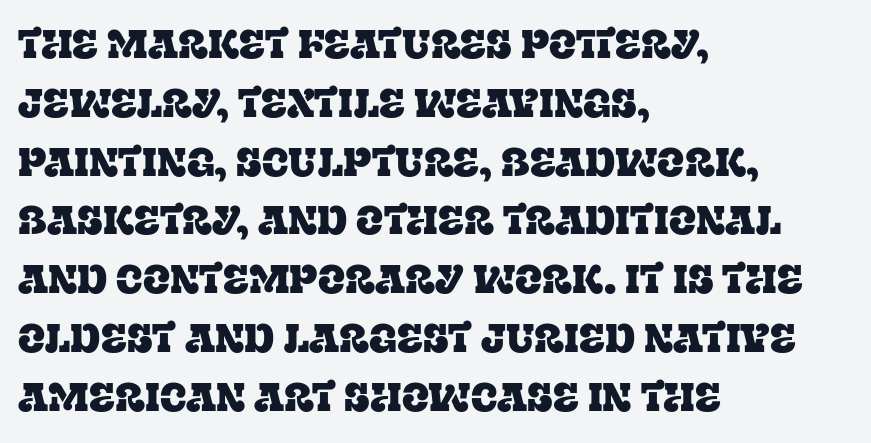
The image shows 40 px serif type, upright; set left-aligned, normal line spacing (1.47x), normal letter spacing, not underlined; low stroke contrast and a large x-height.
